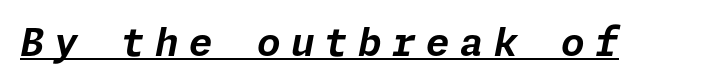
{"italic": "yes", "lean": "right", "slant_degrees": 11, "bold": "yes", "weight": "bold", "width": "normal", "stroke_contrast": "low", "x_height": "medium", "underline": "yes", "letter_spacing": "wide", "letter_spacing_em": 0.27, "glyph_px": 38}
